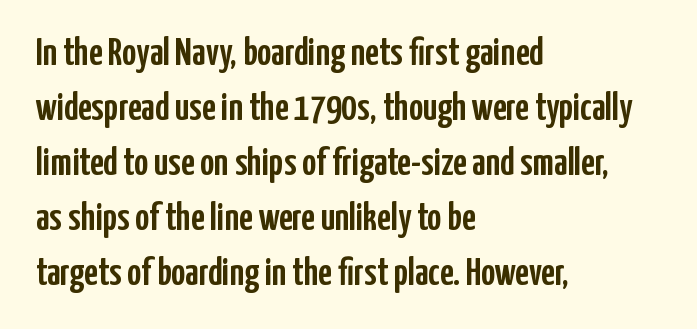
Q: Is the text italic (slanted)? A: No, it is upright.
Q: Is the typeface a serif or a sans-serif typeface? A: Sans-serif.
Q: Is the text underlined? A: No.
Q: How is the paragraph aligned? A: Left-aligned.
Q: Is the spacing between letters normal or unusually wide? A: Normal.
Q: Is the spacing between lines tight, normal or loose? A: Normal.
Q: Width (condensed, normal, or wide)? A: Condensed.
Q: Stroke contrast? A: Low.
Q: x-height? A: Medium.
Q: Monospaced? A: No.
